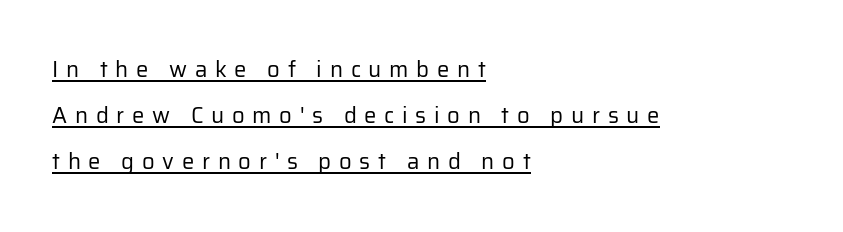
Q: Is the text bold? A: No.
Q: Is the text italic (slanted)? A: No, it is upright.
Q: Is the text underlined? A: Yes.
Q: How is the paragraph aligned? A: Left-aligned.
Q: Is the spacing between letters normal or unusually wide? A: Unusually wide.
Q: Is the spacing between lines tight, normal or loose? A: Loose.
